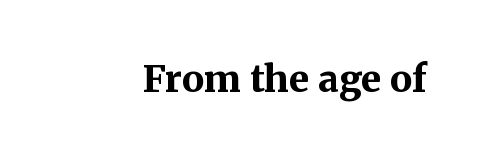
Q: Is the text bold? A: Yes.
Q: Is the text italic (slanted)? A: No, it is upright.
Q: Is the typeface a serif or a sans-serif typeface? A: Serif.
Q: Is the text underlined? A: No.
Q: Is the spacing between letters normal or unusually wide? A: Normal.
Q: Width (condensed, normal, or wide)? A: Normal.
Q: Stroke contrast? A: Medium.
Q: x-height? A: Medium.
Q: Monospaced? A: No.
